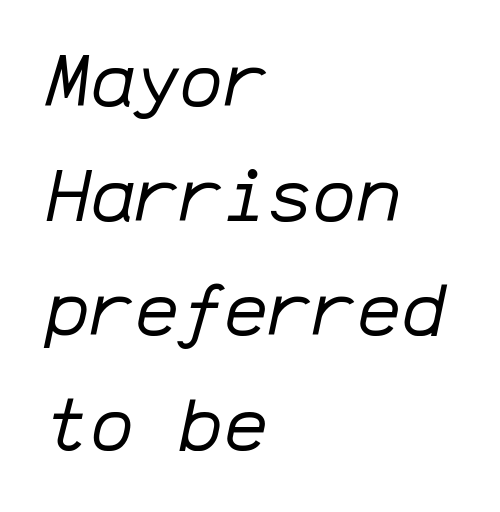
Q: Is the text bold? A: No.
Q: Is the text italic (slanted)? A: Yes, it leans right by about 12 degrees.
Q: Is the text underlined? A: No.
Q: How is the paragraph aligned? A: Left-aligned.
Q: Is the spacing between letters normal or unusually wide? A: Normal.
Q: Is the spacing between lines tight, normal or loose? A: Normal.
Q: Width (condensed, normal, or wide)? A: Normal.
Q: Stroke contrast? A: Low.
Q: x-height? A: Medium.
Q: Monospaced? A: Yes.
